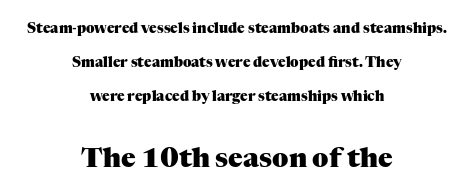
The image shows 27 px bold type, upright; set centered, loose line spacing (2.43x), normal letter spacing, not underlined; the second (bottom) block is 1.93x larger.
